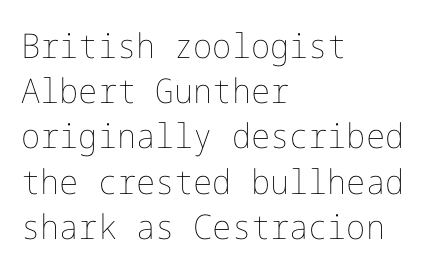
Tracking value appears to be zero — textbook default spacing. The font is comparable to plain body text, perhaps lighter. How would I describe the line gaps? Plain and ordinary. Style check: upright.
